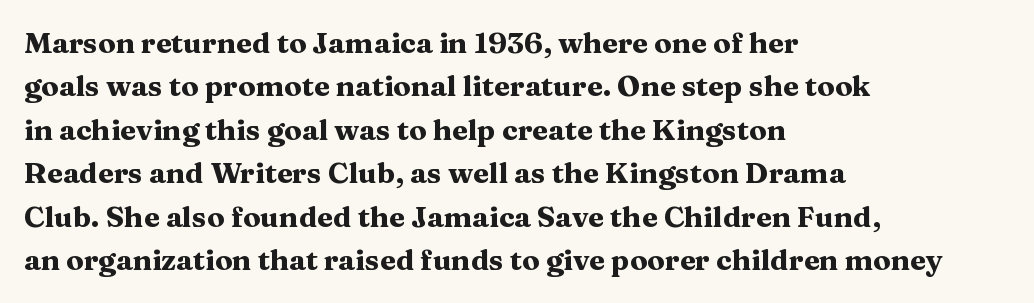
The image shows 29 px heavy, wide serif type, upright; set left-aligned, normal line spacing (1.5x), normal letter spacing, not underlined; medium stroke contrast and a medium x-height.
